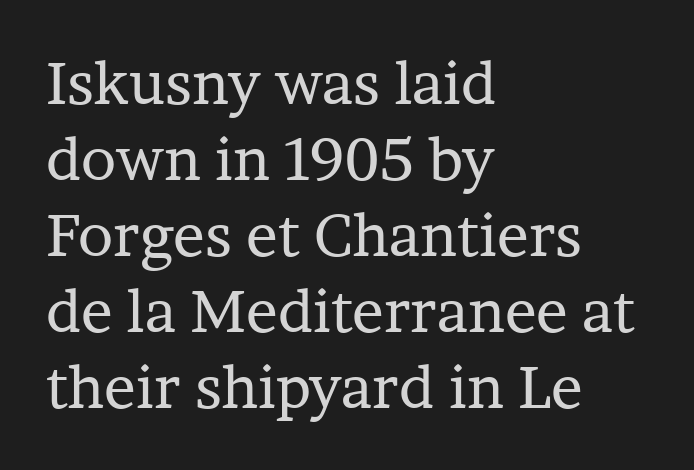
The image shows 59 px regular-weight serif type, upright; set left-aligned, normal line spacing (1.29x), normal letter spacing, not underlined; low stroke contrast and a medium x-height.
